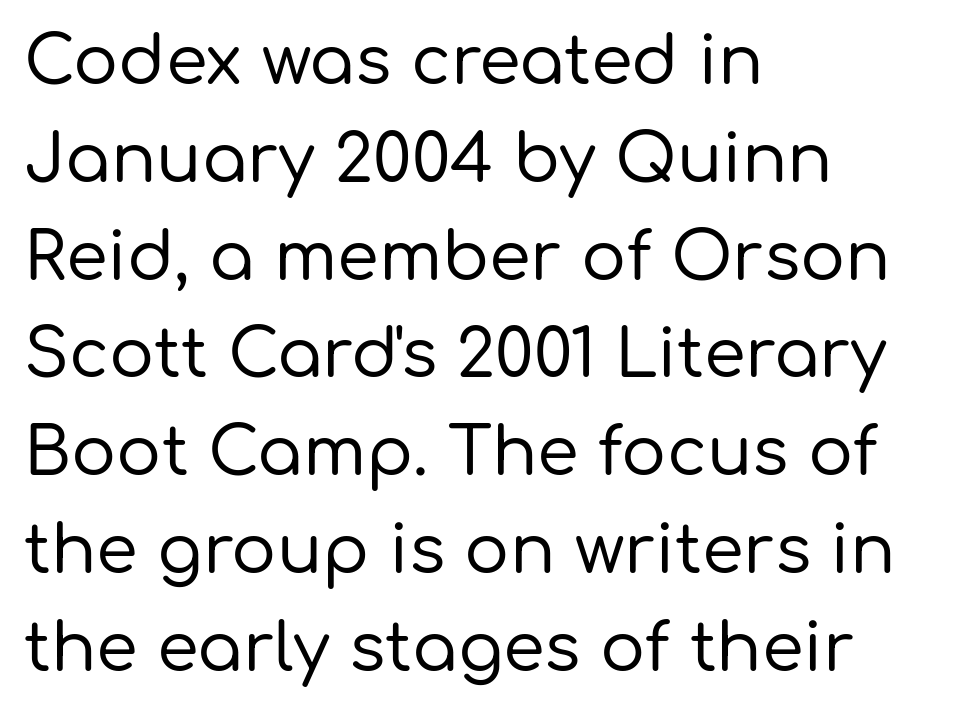
The image shows 67 px sans-serif type, upright; set left-aligned, normal line spacing (1.46x), normal letter spacing, not underlined; low stroke contrast and a medium x-height.
